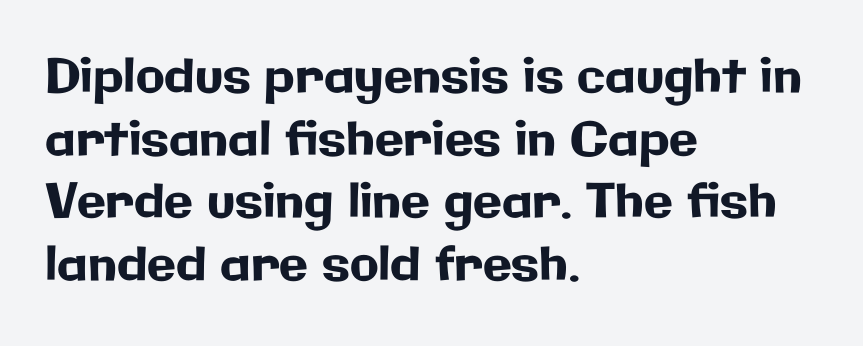
The image shows 47 px sans-serif type, upright; set left-aligned, normal line spacing (1.33x), normal letter spacing, not underlined; low stroke contrast and a medium x-height.
